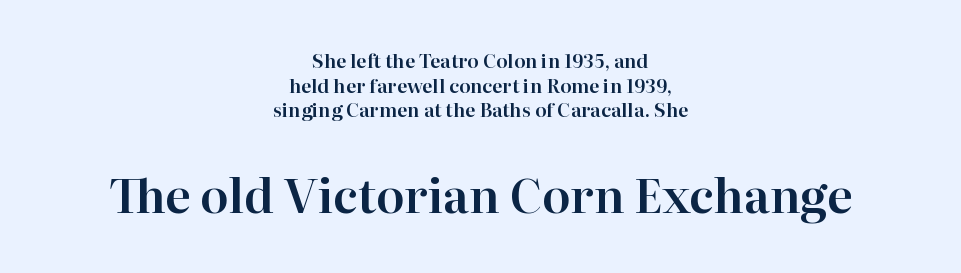
The image shows 47 px serif type, upright; set centered, normal line spacing (1.3x), normal letter spacing, not underlined; the second (bottom) block is 2.47x larger; high stroke contrast and a medium x-height.
